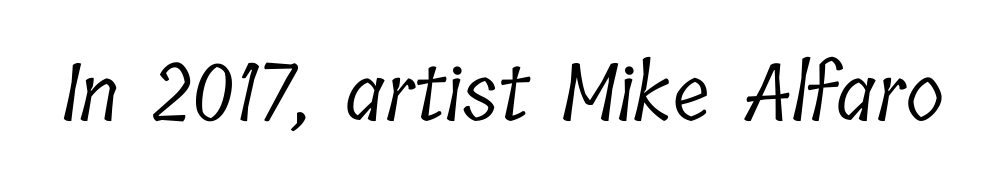
{"serif": "yes", "bold": "no", "weight": "light", "width": "condensed", "stroke_contrast": "low", "x_height": "medium", "monospaced": "no", "underline": "no", "letter_spacing": "normal", "letter_spacing_em": 0.0, "glyph_px": 79}
